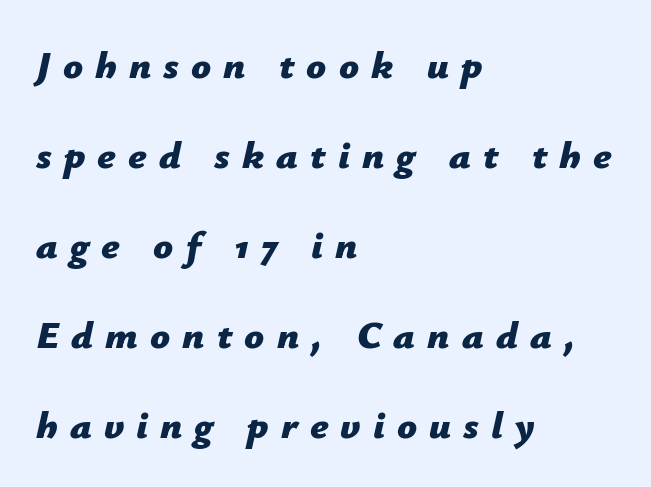
Q: Is the text bold? A: Yes.
Q: Is the text italic (slanted)? A: Yes, it leans right by about 12 degrees.
Q: Is the text underlined? A: No.
Q: How is the paragraph aligned? A: Left-aligned.
Q: Is the spacing between letters normal or unusually wide? A: Unusually wide.
Q: Is the spacing between lines tight, normal or loose? A: Loose.
Q: Width (condensed, normal, or wide)? A: Normal.
Q: Stroke contrast? A: Low.
Q: x-height? A: Medium.
Q: Monospaced? A: No.
